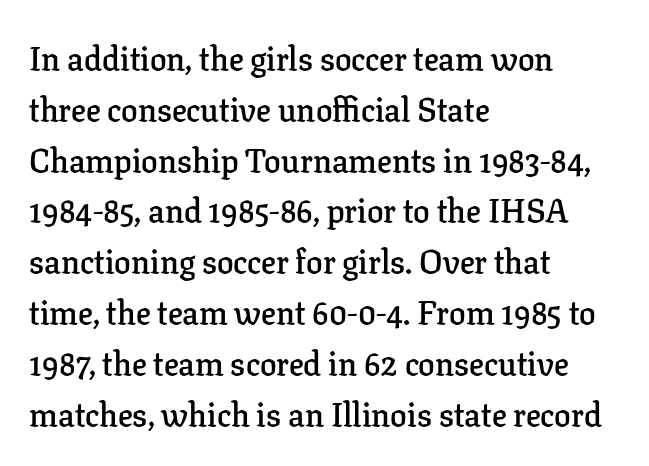
Q: Is the text bold? A: Semi-bold.
Q: Is the text italic (slanted)? A: No, it is upright.
Q: Is the typeface a serif or a sans-serif typeface? A: Serif.
Q: Is the text underlined? A: No.
Q: How is the paragraph aligned? A: Left-aligned.
Q: Is the spacing between letters normal or unusually wide? A: Normal.
Q: Is the spacing between lines tight, normal or loose? A: Normal.
Q: Width (condensed, normal, or wide)? A: Normal.
Q: Stroke contrast? A: Low.
Q: x-height? A: Medium.
Q: Monospaced? A: No.
